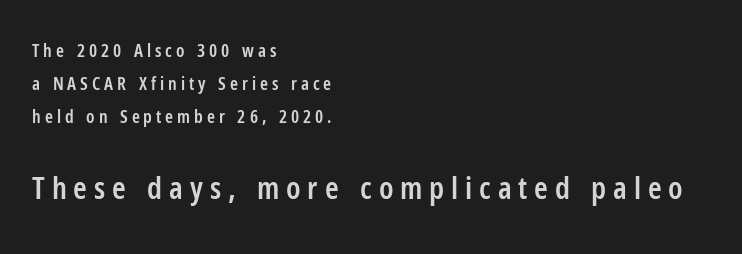
The image shows 31 px semibold, condensed sans-serif type, upright; set left-aligned, line spacing 1.83x, unusually wide letter spacing (+0.22 em), not underlined; the second (bottom) block is 1.72x larger; low stroke contrast and a medium x-height.
